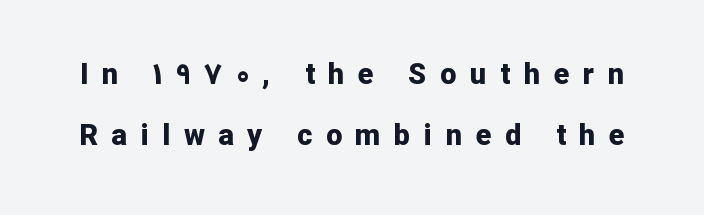
The image shows 29 px bold sans-serif type, upright; set loose line spacing (2.09x), unusually wide letter spacing (+0.47 em), not underlined; low stroke contrast and a medium x-height.
